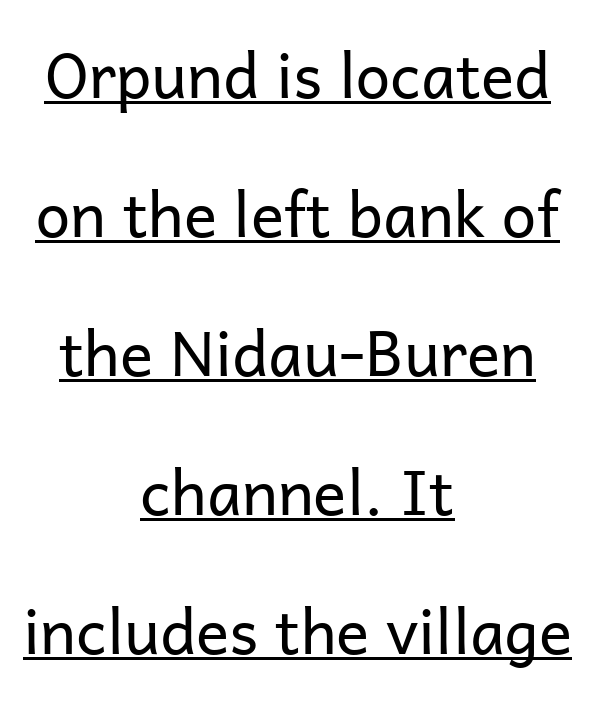
Q: Is the text bold? A: No.
Q: Is the text italic (slanted)? A: No, it is upright.
Q: Is the typeface a serif or a sans-serif typeface? A: Sans-serif.
Q: Is the text underlined? A: Yes.
Q: How is the paragraph aligned? A: Centered.
Q: Is the spacing between letters normal or unusually wide? A: Normal.
Q: Is the spacing between lines tight, normal or loose? A: Loose.
Q: Width (condensed, normal, or wide)? A: Normal.
Q: Stroke contrast? A: Low.
Q: x-height? A: Medium.
Q: Monospaced? A: No.
